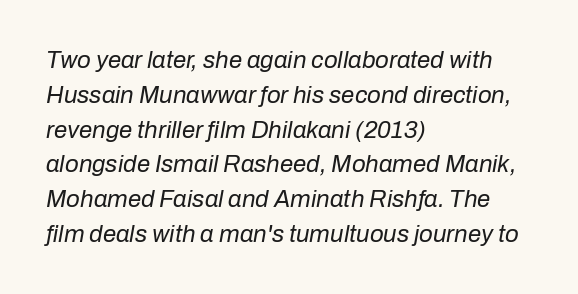
Q: Is the text bold? A: No.
Q: Is the text italic (slanted)? A: Yes, it leans right by about 10 degrees.
Q: Is the text underlined? A: No.
Q: How is the paragraph aligned? A: Left-aligned.
Q: Is the spacing between letters normal or unusually wide? A: Normal.
Q: Is the spacing between lines tight, normal or loose? A: Normal.
